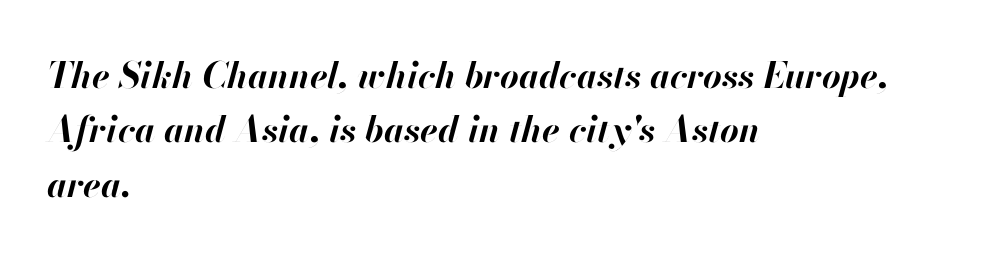
Q: Is the text bold? A: Yes.
Q: Is the text italic (slanted)? A: Yes, it leans right by about 13 degrees.
Q: Is the text underlined? A: No.
Q: How is the paragraph aligned? A: Left-aligned.
Q: Is the spacing between letters normal or unusually wide? A: Normal.
Q: Is the spacing between lines tight, normal or loose? A: Normal.
Q: Width (condensed, normal, or wide)? A: Normal.
Q: Stroke contrast? A: High.
Q: x-height? A: Small.
Q: Monospaced? A: No.
